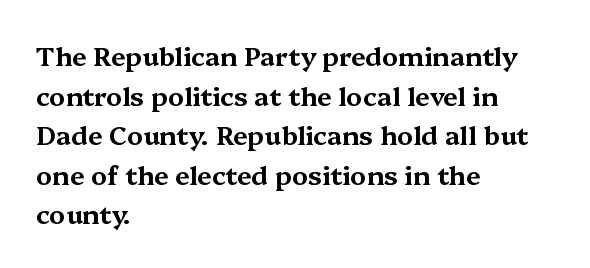
Interline gaps are of average width in this sample. The type sits square on the baseline with zero lean. Just letters on the line, the space beneath them empty. Students, note that the glyphs here touch the page at normal intervals. The rendering anchors every line to the left-hand side.
